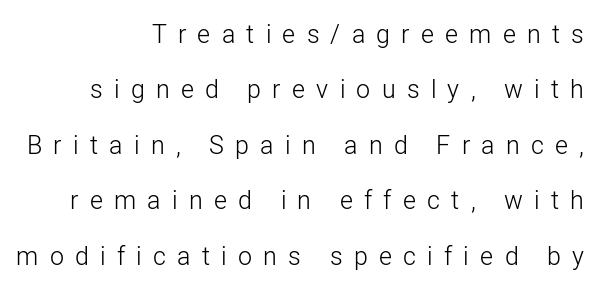
{"italic": "no", "bold": "no", "underline": "no", "align": "right", "line_spacing": "loose", "line_spacing_ratio": 2.22, "letter_spacing": "wide", "letter_spacing_em": 0.45, "glyph_px": 25}
